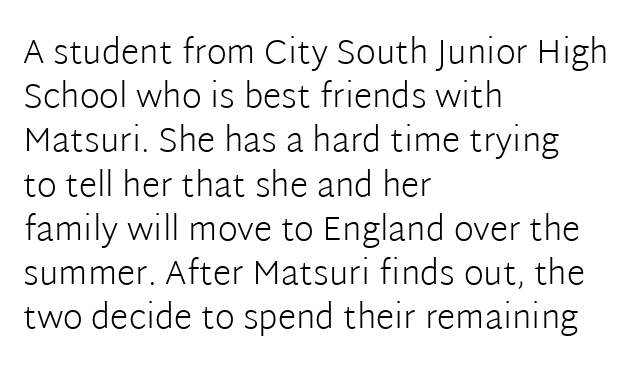
One-word summary of the alignment: left. Notice how the stems are strictly vertical — no italics here. Whoever set this chose a conventional vertical rhythm. Each stroke keeps to a modest, everyday thickness or less. Here the designer chose a conventional face with non-uniform glyph widths. The specimen omits any rule beneath the text block's lines.
